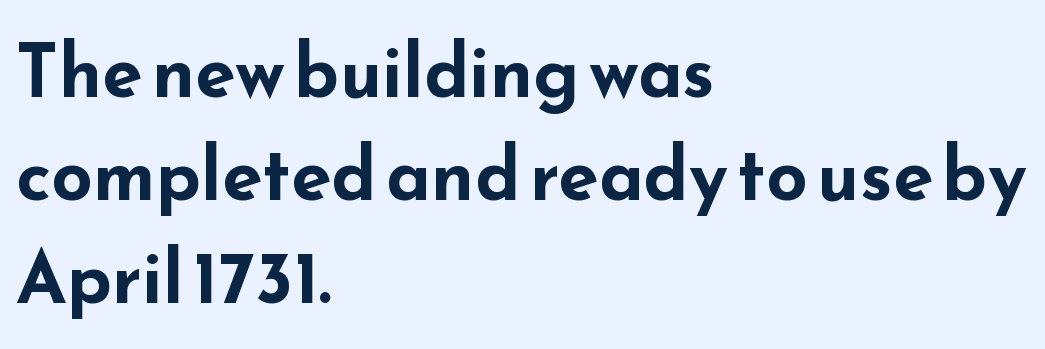
Has an underline been added? It has not. A typesetter would mark this as roman, not italic. Notice how the passage keeps a crisp vertical edge on the left only. Think of a printed novel: that variable character pitch is what you see here. Stroke thickness is high; the sample reads as a true bold.
